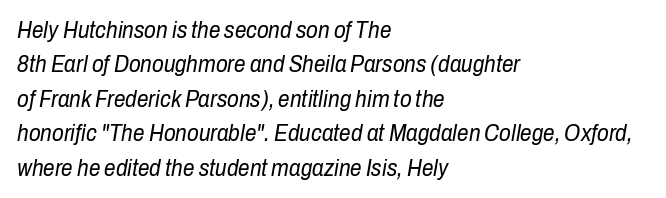
The image shows 23 px text type, italic (leaning right); set left-aligned, normal line spacing (1.5x), normal letter spacing, not underlined.
